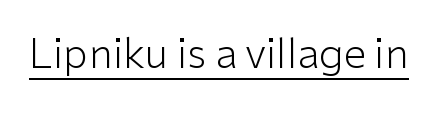
The image shows 41 px light sans-serif type, upright; set normal letter spacing, underlined; low stroke contrast and a medium x-height.
